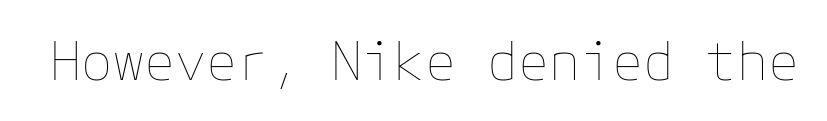
Q: Is the text bold? A: No.
Q: Is the text italic (slanted)? A: No, it is upright.
Q: Is the text underlined? A: No.
Q: Is the spacing between letters normal or unusually wide? A: Normal.
Q: Width (condensed, normal, or wide)? A: Normal.
Q: Stroke contrast? A: Low.
Q: x-height? A: Medium.
